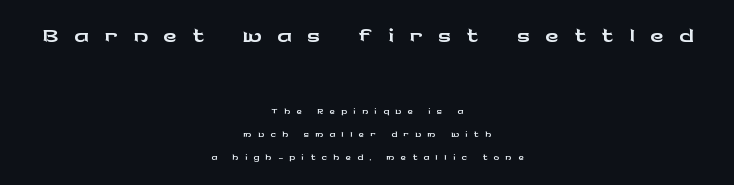
{"serif": "no", "italic": "no", "width": "wide", "stroke_contrast": "low", "x_height": "medium", "monospaced": "no", "underline": "no", "align": "center", "line_spacing": "normal", "line_spacing_ratio": 1.53, "letter_spacing": "wide", "letter_spacing_em": 0.41, "larger_block": "first", "size_ratio": 2.47, "glyph_px": 37}
